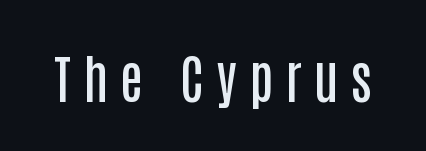
{"serif": "no", "italic": "no", "bold": "semi", "weight": "semibold", "width": "condensed", "stroke_contrast": "low", "x_height": "large", "monospaced": "no", "underline": "no", "letter_spacing": "wide", "letter_spacing_em": 0.24, "glyph_px": 52}
